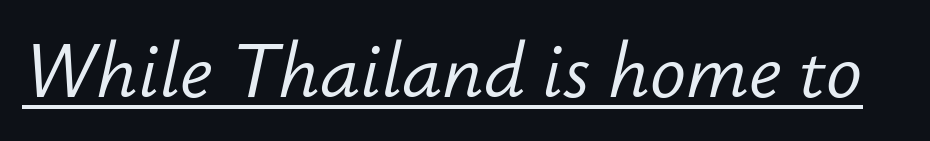
Q: Is the text bold? A: No.
Q: Is the text italic (slanted)? A: Yes, it leans right by about 12 degrees.
Q: Is the text underlined? A: Yes.
Q: Is the spacing between letters normal or unusually wide? A: Normal.
Q: Width (condensed, normal, or wide)? A: Normal.
Q: Stroke contrast? A: Low.
Q: x-height? A: Small.
Q: Monospaced? A: No.
